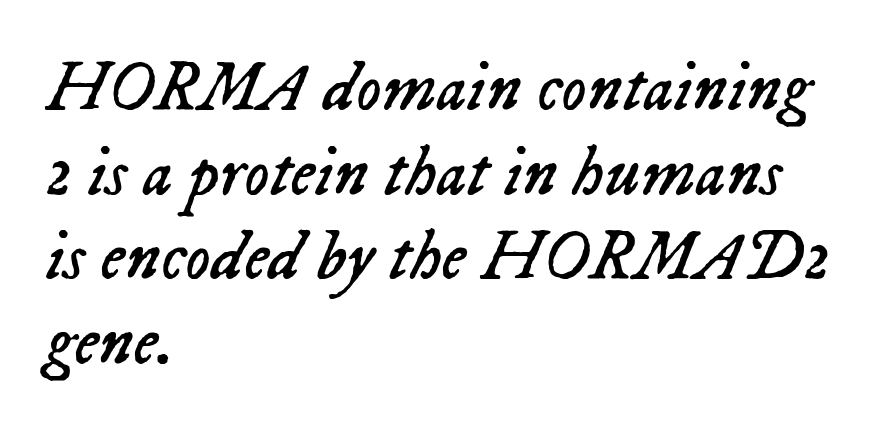
The image shows 70 px regular-weight type, italic (leaning right); set left-aligned, line spacing 1.21x, normal letter spacing, not underlined; low stroke contrast and a medium x-height.
